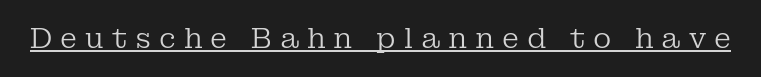
{"serif": "yes", "italic": "no", "bold": "no", "weight": "regular", "width": "normal", "stroke_contrast": "low", "x_height": "medium", "monospaced": "no", "underline": "yes", "letter_spacing": "wide", "letter_spacing_em": 0.28, "glyph_px": 28}
